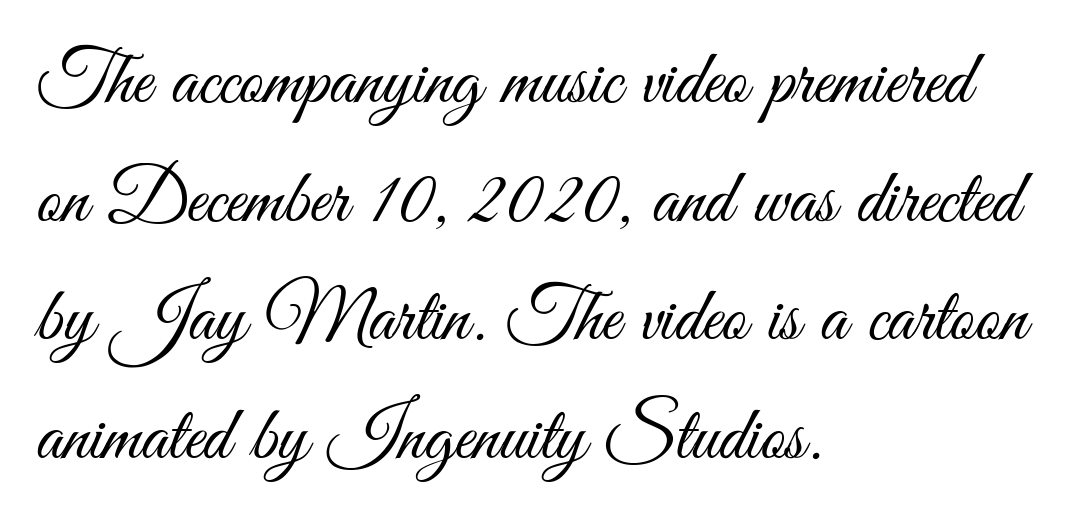
{"serif": "no", "bold": "no", "weight": "light", "width": "condensed", "stroke_contrast": "medium", "x_height": "small", "monospaced": "no", "underline": "no", "align": "left", "line_spacing": "normal", "line_spacing_ratio": 1.54, "letter_spacing": "normal", "letter_spacing_em": 0.0, "glyph_px": 77}
